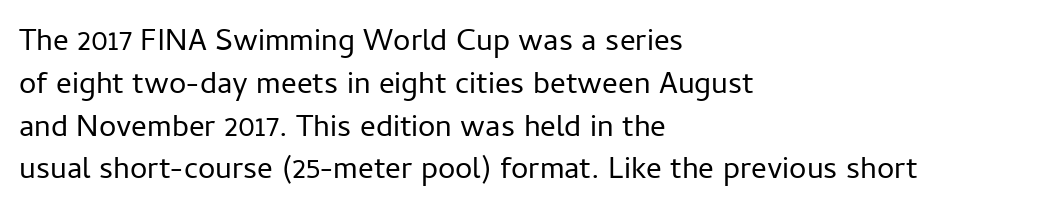
Q: Is the text bold? A: No.
Q: Is the text italic (slanted)? A: No, it is upright.
Q: Is the typeface a serif or a sans-serif typeface? A: Sans-serif.
Q: Is the text underlined? A: No.
Q: How is the paragraph aligned? A: Left-aligned.
Q: Is the spacing between letters normal or unusually wide? A: Normal.
Q: Is the spacing between lines tight, normal or loose? A: Normal.
Q: Width (condensed, normal, or wide)? A: Normal.
Q: Stroke contrast? A: Low.
Q: x-height? A: Medium.
Q: Monospaced? A: No.
